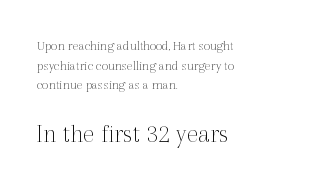
The image shows 27 px text type, upright; set left-aligned, normal line spacing (1.41x), normal letter spacing, not underlined; the second (bottom) block is 1.93x larger.
